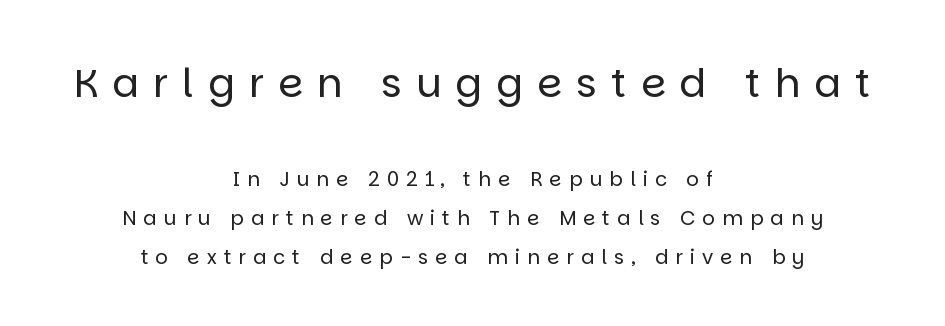
Q: Is the text bold? A: No.
Q: Is the text italic (slanted)? A: No, it is upright.
Q: Is the typeface a serif or a sans-serif typeface? A: Sans-serif.
Q: Is the text underlined? A: No.
Q: How is the paragraph aligned? A: Centered.
Q: Is the spacing between letters normal or unusually wide? A: Unusually wide.
Q: Is the spacing between lines tight, normal or loose? A: Loose.
Q: Which block of text is set in a larger size, the first (top) or the second (bottom)? A: The first (top) one.
Q: Width (condensed, normal, or wide)? A: Normal.
Q: Stroke contrast? A: Low.
Q: x-height? A: Large.
Q: Monospaced? A: No.
